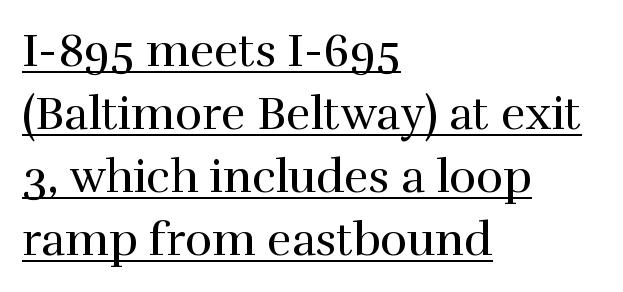
The image shows 46 px regular-weight serif type, upright; set left-aligned, normal line spacing (1.37x), normal letter spacing, underlined; high stroke contrast and a medium x-height.
